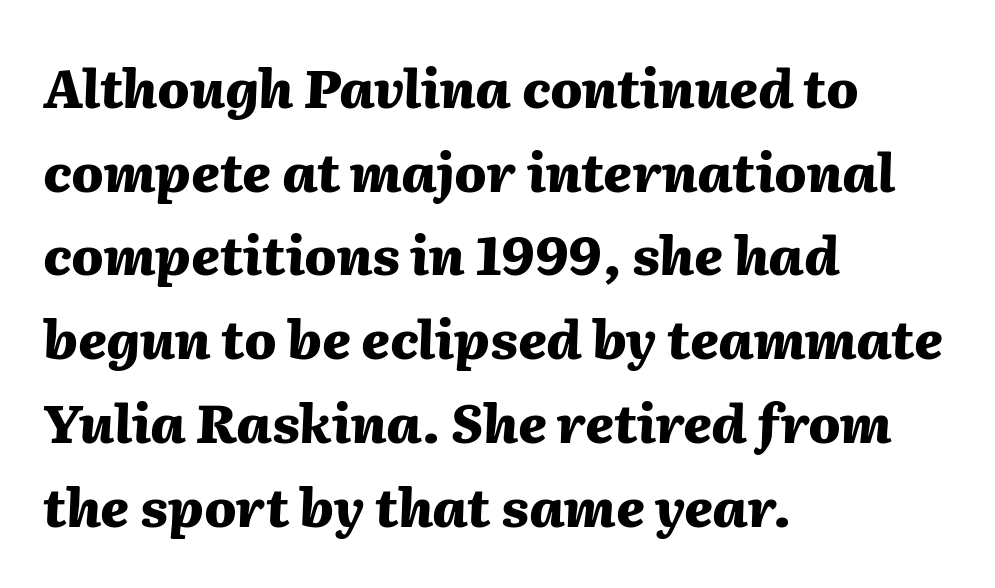
In terms of letterspacing, this is plain default setting. Baseline-to-baseline distance is the conventional proportion of letter height. Weight check: bold — yes, fully. Where is the straight margin? On the left. These lines were composed using italics. Descenders are the only things crossing below the line.
